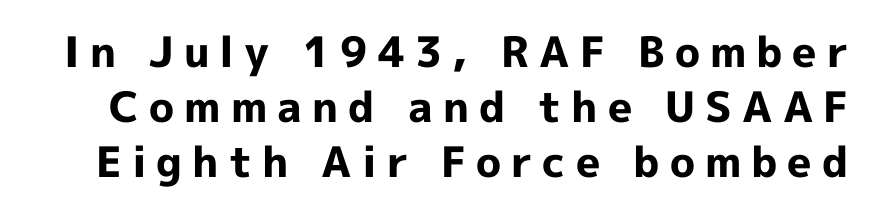
The face used here is a sans, in the tradition of grotesques and geometrics. A typesetter would call this proportional, since set widths differ per character. Does extra space separate the letters? Yes, quite a lot of it. Students, this is bold: see how much ink each stroke carries. Glance below the letters and you will spot only blank space.
